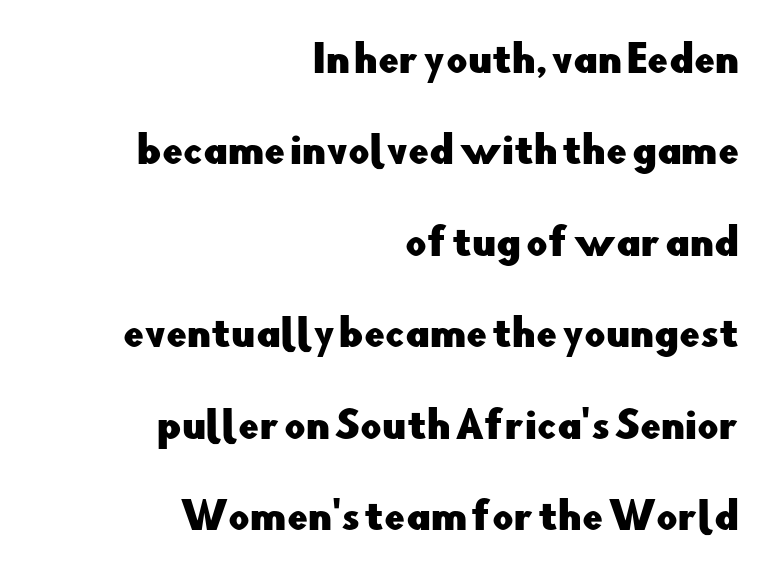
Is there much room between lines? Yes — plenty of vertical air separates them. The paragraph shown leans on its right margin. These lines are rendered in a variable-pitch font. Is this a sans? Yes — the strokes have no serifs.
